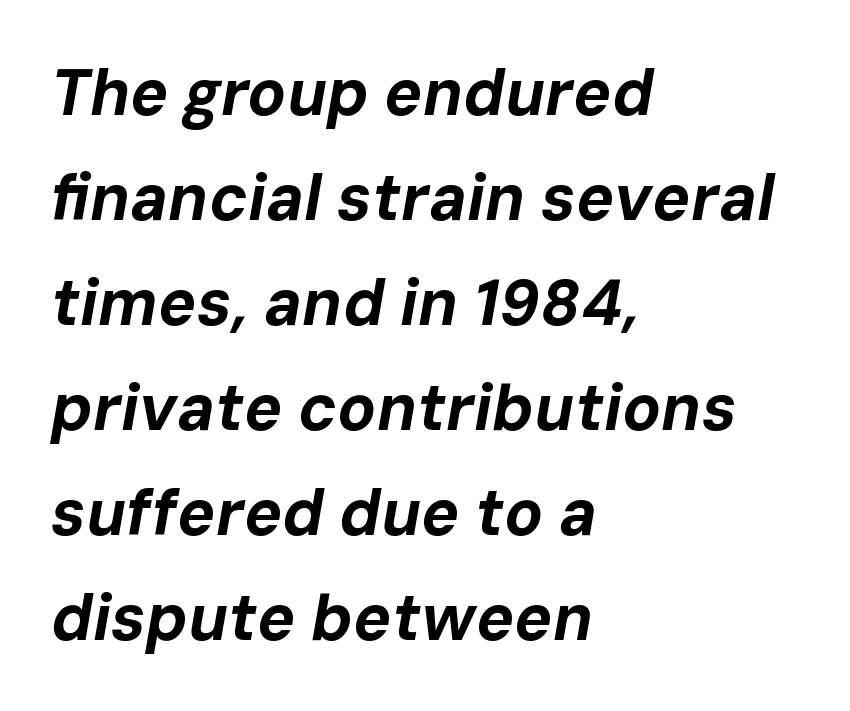
The image shows 64 px bold type, italic (leaning right); set left-aligned, normal line spacing (1.64x), normal letter spacing, not underlined; low stroke contrast and a medium x-height.
